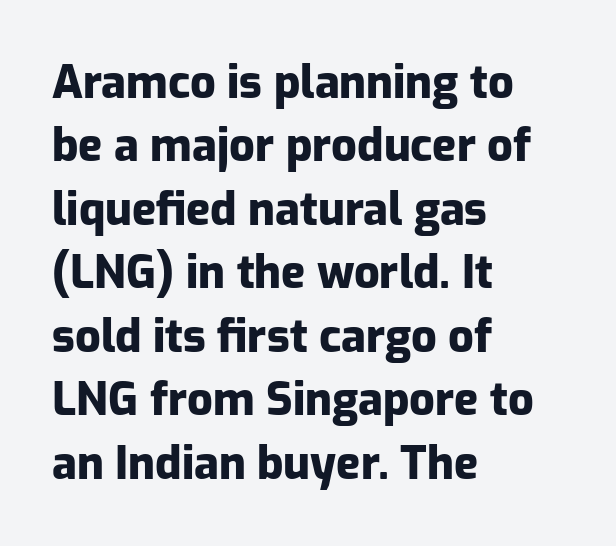
Serifs: no, the terminals of the letterforms are clean. This sample has the flowing, uneven cadence of proportional lettering. Rendered with straight, roman letterforms. You could call the tracking neutral — neither tight nor loose.
